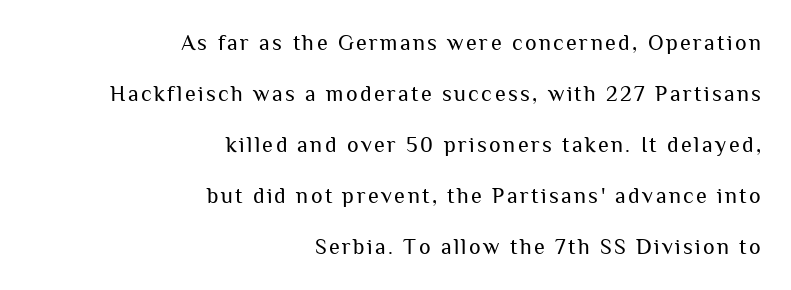
The image shows 22 px text type, upright; set right-aligned, loose line spacing (2.32x), not underlined.
